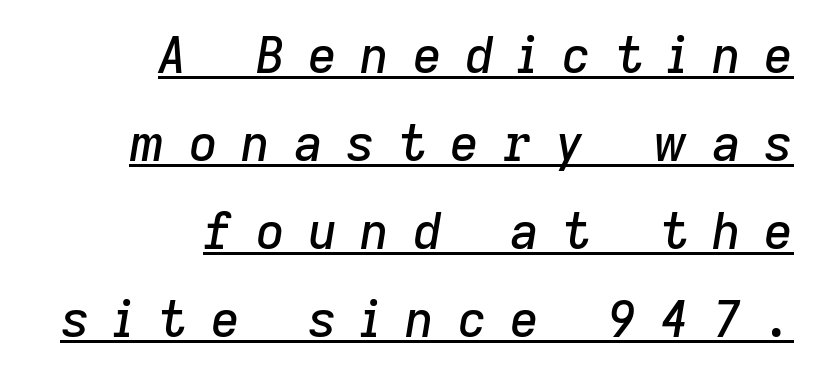
{"italic": "yes", "lean": "right", "slant_degrees": 9, "width": "normal", "stroke_contrast": "low", "x_height": "medium", "monospaced": "no", "underline": "yes", "align": "right", "line_spacing_ratio": 1.76, "letter_spacing": "wide", "letter_spacing_em": 0.47, "glyph_px": 50}
